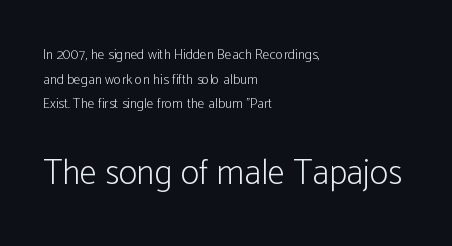
Q: Is the text bold? A: No.
Q: Is the text italic (slanted)? A: No, it is upright.
Q: Is the typeface a serif or a sans-serif typeface? A: Sans-serif.
Q: Is the text underlined? A: No.
Q: How is the paragraph aligned? A: Left-aligned.
Q: Is the spacing between letters normal or unusually wide? A: Normal.
Q: Which block of text is set in a larger size, the first (top) or the second (bottom)? A: The second (bottom) one.
Q: Width (condensed, normal, or wide)? A: Condensed.
Q: Stroke contrast? A: Low.
Q: x-height? A: Medium.
Q: Monospaced? A: No.
